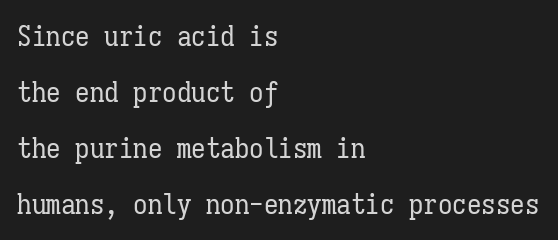
Q: Is the text bold? A: No.
Q: Is the text italic (slanted)? A: No, it is upright.
Q: Is the text underlined? A: No.
Q: How is the paragraph aligned? A: Left-aligned.
Q: Is the spacing between letters normal or unusually wide? A: Normal.
Q: Is the spacing between lines tight, normal or loose? A: Loose.
Q: Width (condensed, normal, or wide)? A: Condensed.
Q: Stroke contrast? A: Low.
Q: x-height? A: Medium.
Q: Monospaced? A: Yes.
